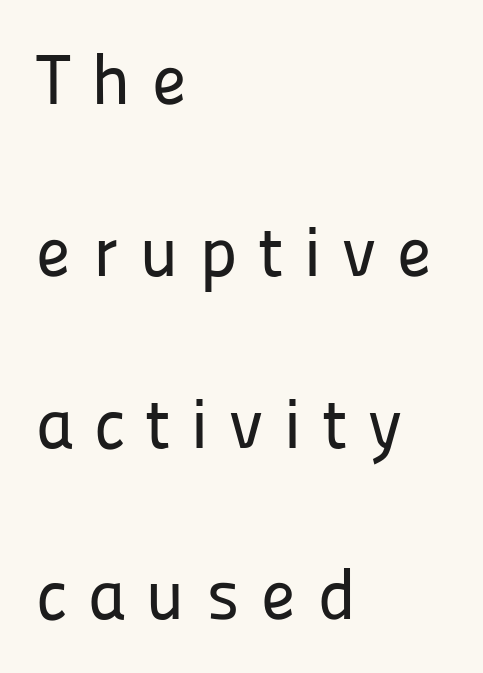
Q: Is the text italic (slanted)? A: No, it is upright.
Q: Is the typeface a serif or a sans-serif typeface? A: Sans-serif.
Q: Is the text underlined? A: No.
Q: How is the paragraph aligned? A: Left-aligned.
Q: Is the spacing between letters normal or unusually wide? A: Unusually wide.
Q: Is the spacing between lines tight, normal or loose? A: Loose.
Q: Width (condensed, normal, or wide)? A: Normal.
Q: Stroke contrast? A: Low.
Q: x-height? A: Medium.
Q: Monospaced? A: No.
